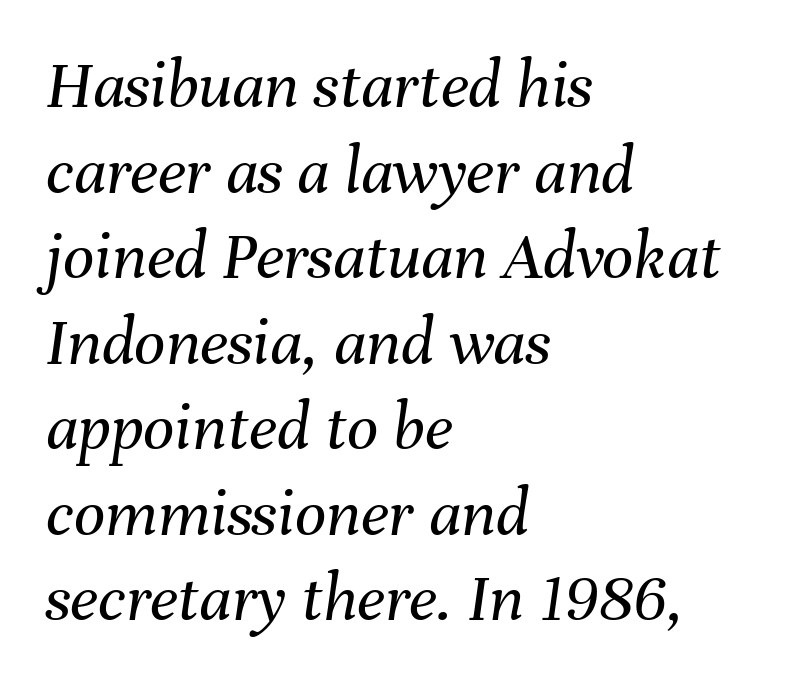
Q: Is the text bold? A: No.
Q: Is the text italic (slanted)? A: Yes, it leans right by about 8 degrees.
Q: Is the text underlined? A: No.
Q: How is the paragraph aligned? A: Left-aligned.
Q: Is the spacing between letters normal or unusually wide? A: Normal.
Q: Width (condensed, normal, or wide)? A: Normal.
Q: Stroke contrast? A: Medium.
Q: x-height? A: Medium.
Q: Monospaced? A: No.
